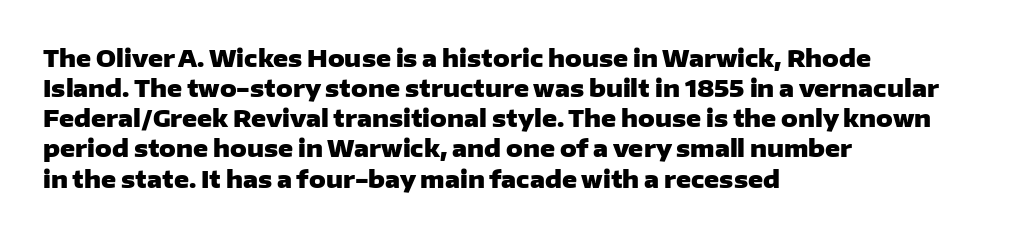
Does extra space separate the letters? No, they use regular spacing. The passage is arranged the way most books set body copy — flush left. Successive baselines arrive at the customary interval. Posture: upright roman. Is the type bold? Yes — the strokes are clearly thick and heavy.
